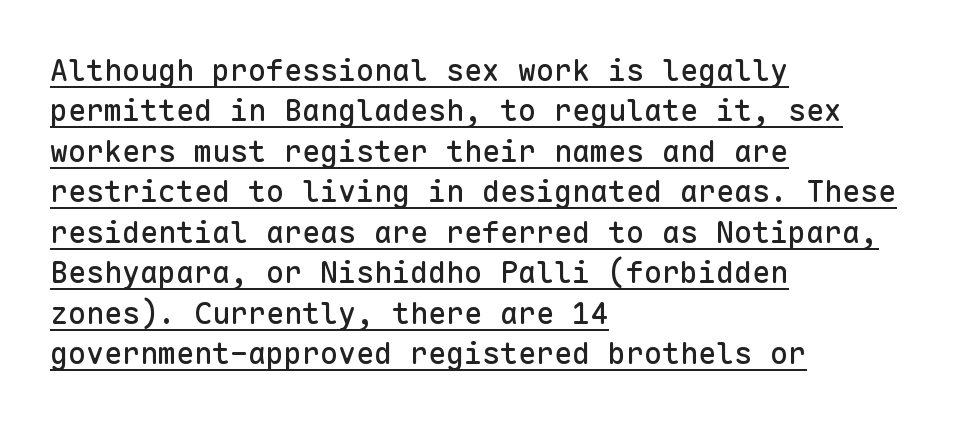
Underlined type. Does the type have serifs? No, each stem ends abruptly. Spacing verdict: monospaced, one width for all characters. Short note: letters normally spaced. Horizontally, the lines are justified to the leading edge only.
